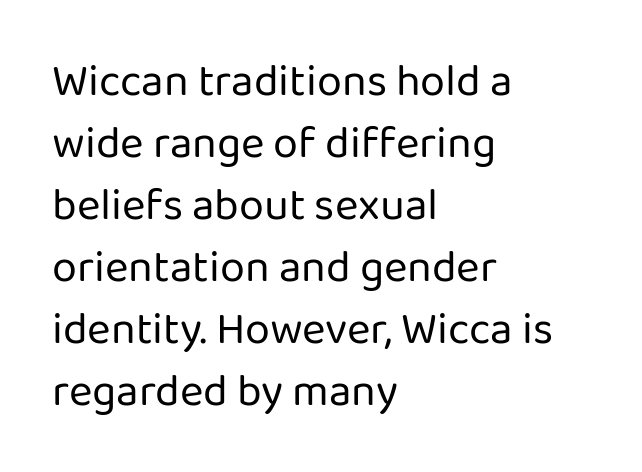
The image shows 45 px regular-weight sans-serif type, upright; set left-aligned, normal line spacing (1.38x), normal letter spacing, not underlined; low stroke contrast and a medium x-height.
